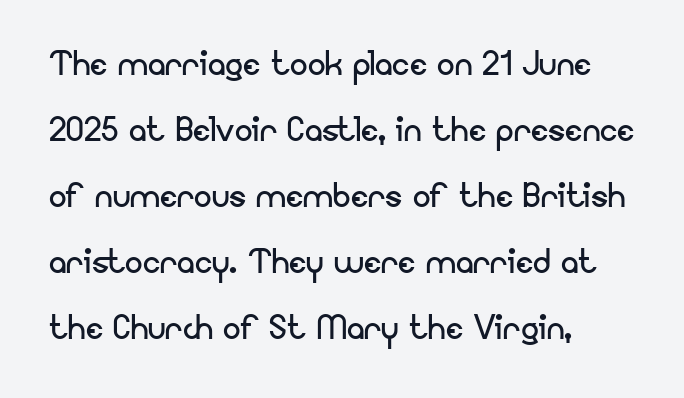
{"serif": "no", "italic": "no", "bold": "no", "weight": "regular", "width": "normal", "stroke_contrast": "low", "x_height": "small", "monospaced": "no", "underline": "no", "align": "left", "line_spacing": "normal", "line_spacing_ratio": 1.5, "letter_spacing": "normal", "letter_spacing_em": 0.0, "glyph_px": 44}
